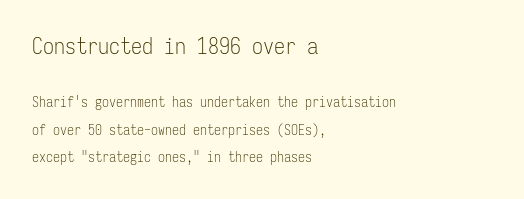
Quick note: interline space is abundant. Here the glyphs are tracked normally, forming tight word shapes. All the whitespace from short lines collects on the right. A student would notice the top passage is typeset larger than what follows.
